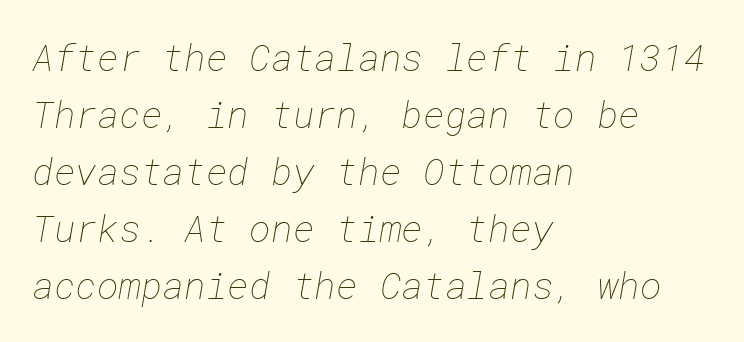
These lines sit exactly where default settings would place them. A bare baseline throughout the passage. Notice how the passage keeps a crisp vertical edge on the left only. These glyphs show unthickened strokes, regular width or finer. Look at the tracking — it's just the regular setting, nothing added.
